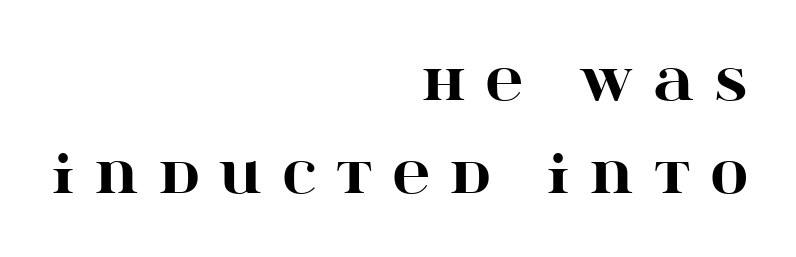
{"serif": "yes", "italic": "no", "bold": "yes", "weight": "heavy", "width": "wide", "stroke_contrast": "high", "x_height": "large", "monospaced": "no", "underline": "no", "align": "right", "line_spacing_ratio": 1.83, "letter_spacing": "wide", "letter_spacing_em": 0.4, "glyph_px": 51}
